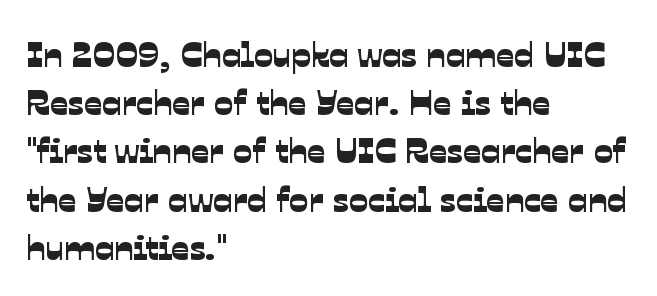
Are there feet on the stems? There aren't — it's a sans. The rows are spaced the way most documents space them. Looks like regular typesetting: each glyph gets only the width it needs. Between one letter and the next there's only the usual sliver of space.
